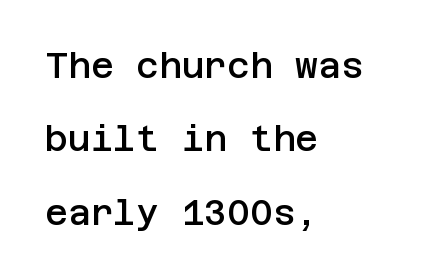
Q: Is the text bold? A: Semi-bold.
Q: Is the text italic (slanted)? A: No, it is upright.
Q: Is the typeface a serif or a sans-serif typeface? A: Sans-serif.
Q: Is the text underlined? A: No.
Q: How is the paragraph aligned? A: Left-aligned.
Q: Is the spacing between letters normal or unusually wide? A: Normal.
Q: Is the spacing between lines tight, normal or loose? A: Loose.
Q: Width (condensed, normal, or wide)? A: Normal.
Q: Stroke contrast? A: Low.
Q: x-height? A: Large.
